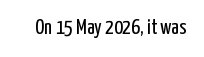
Q: Is the text bold? A: No.
Q: Is the text italic (slanted)? A: No, it is upright.
Q: Is the text underlined? A: No.
Q: Is the spacing between letters normal or unusually wide? A: Normal.
